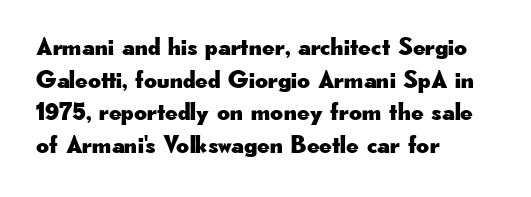
The tracking reads as untouched default to a designer's eye. Has an underline been added? It has not. Where is the straight margin? On the left. A typesetter would call this leading conventional body-copy spacing.
